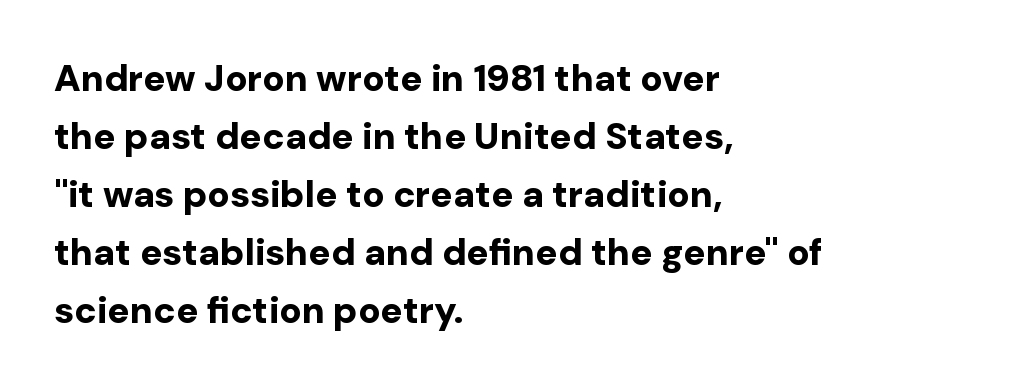
Q: Is the text bold? A: Yes.
Q: Is the text italic (slanted)? A: No, it is upright.
Q: Is the typeface a serif or a sans-serif typeface? A: Sans-serif.
Q: Is the text underlined? A: No.
Q: How is the paragraph aligned? A: Left-aligned.
Q: Is the spacing between letters normal or unusually wide? A: Normal.
Q: Is the spacing between lines tight, normal or loose? A: Normal.
Q: Width (condensed, normal, or wide)? A: Normal.
Q: Stroke contrast? A: Low.
Q: x-height? A: Medium.
Q: Monospaced? A: No.
